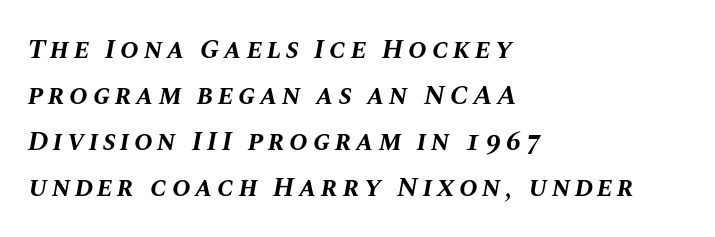
Only glyphs here, with clear space below each row. This sample keeps an unexceptional amount of space between lines. Alignment: flush left. These words are printed bold, with thick strokes throughout. Rendered with sloped, italic letterforms.
